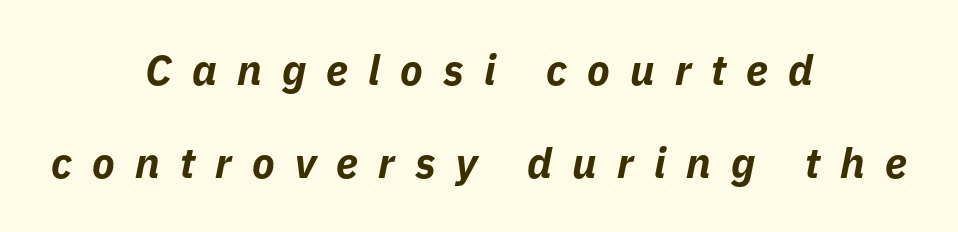
The image shows 42 px bold type, italic (leaning right); set centered, loose line spacing (2.22x), unusually wide letter spacing (+0.48 em), not underlined; low stroke contrast and a medium x-height.
